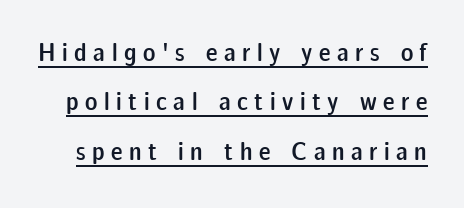
{"italic": "no", "bold": "semi", "underline": "yes", "line_spacing": "loose", "line_spacing_ratio": 1.9, "letter_spacing": "wide", "letter_spacing_em": 0.25, "glyph_px": 26}
